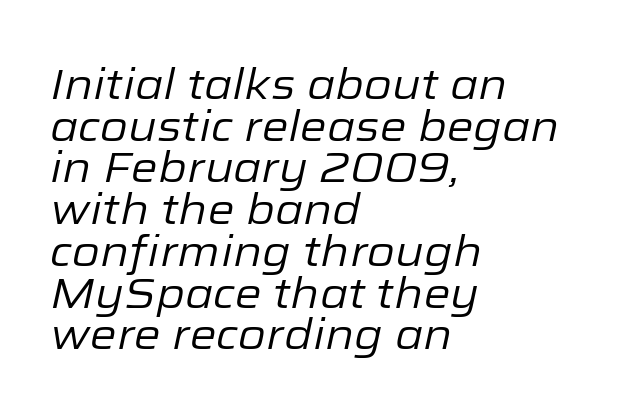
The image shows 43 px regular-weight type, italic (leaning right); set left-aligned, tight line spacing (0.97x), normal letter spacing, not underlined; low stroke contrast and a medium x-height.
